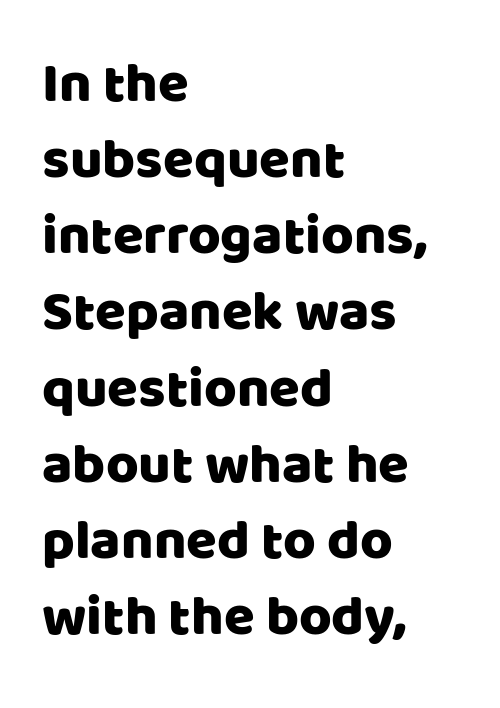
It's the straight-up-and-down kind of type. The rag falls on the right side of this text block. How would I describe the line gaps? Plain and ordinary. This sample uses plain, unmodified letter spacing.
